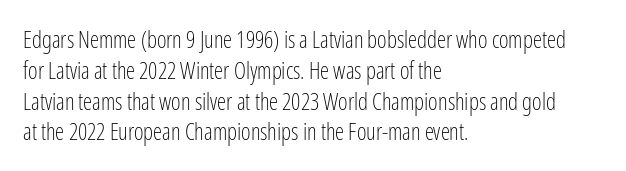
{"italic": "no", "bold": "no", "underline": "no", "align": "left", "line_spacing": "normal", "line_spacing_ratio": 1.34, "letter_spacing": "normal", "letter_spacing_em": 0.0, "glyph_px": 23}
